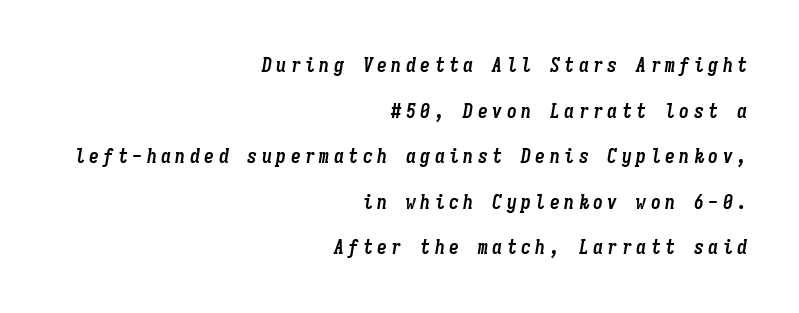
The image shows 20 px bold type, italic (leaning right); set right-aligned, loose line spacing (2.28x), unusually wide letter spacing (+0.22 em), not underlined.
